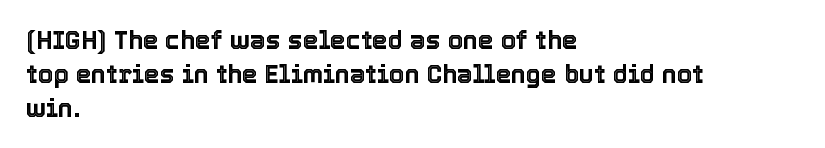
These lines were composed using upright roman letters. Line beginnings align vertically; line endings do not. Quick note: underline off. Nobody touched the tracking dial on this one. Leading matches the norm, producing a regular column.
